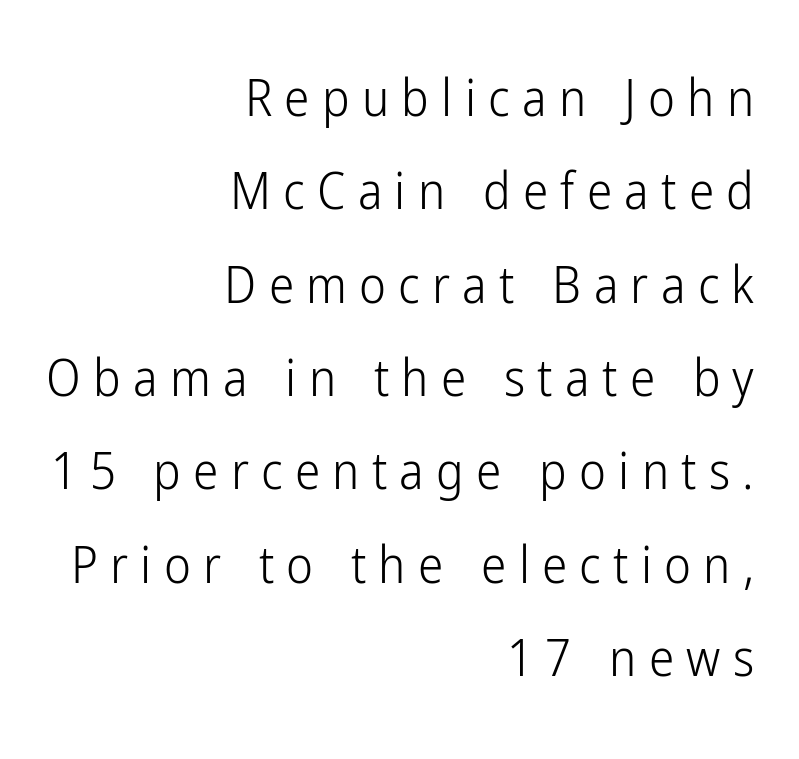
Style check: upright. Is the letter spacing exaggerated? Yes — the characters are pushed far apart. The rendering uses natural spacing where letterforms have individual widths. Stems here are at most as thick as an everyday book face. The space beneath each line is pristine and unruled. The characters display no serif detailing; their extremities are plain.
